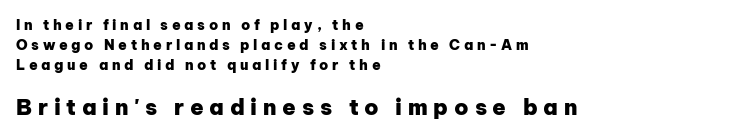
The image shows 22 px bold type, upright; set left-aligned, normal line spacing (1.42x), unusually wide letter spacing (+0.26 em), not underlined; the second (bottom) block is 1.57x larger.
